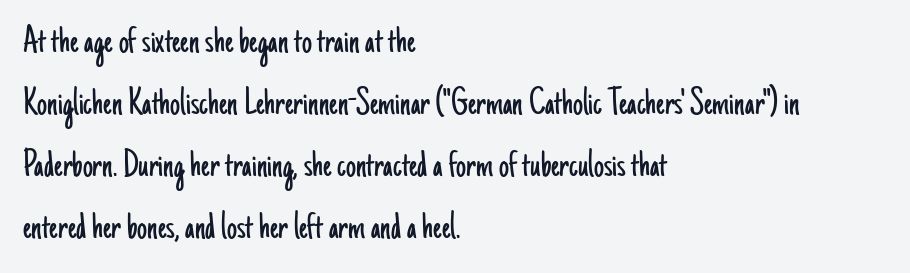
Q: Is the text bold? A: No.
Q: Is the text italic (slanted)? A: No, it is upright.
Q: Is the typeface a serif or a sans-serif typeface? A: Sans-serif.
Q: Is the text underlined? A: No.
Q: How is the paragraph aligned? A: Left-aligned.
Q: Is the spacing between letters normal or unusually wide? A: Normal.
Q: Is the spacing between lines tight, normal or loose? A: Normal.
Q: Width (condensed, normal, or wide)? A: Condensed.
Q: Stroke contrast? A: Low.
Q: x-height? A: Small.
Q: Monospaced? A: No.
